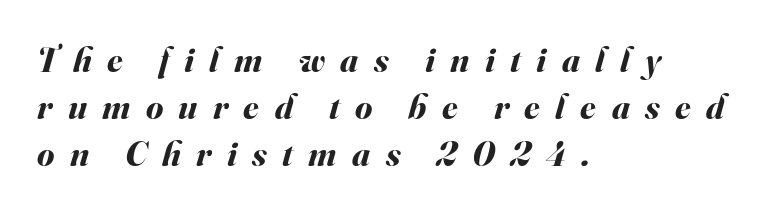
{"italic": "yes", "lean": "right", "slant_degrees": 16, "bold": "yes", "weight": "bold", "width": "normal", "stroke_contrast": "medium", "x_height": "small", "monospaced": "no", "underline": "no", "align": "left", "line_spacing": "normal", "line_spacing_ratio": 1.35, "letter_spacing": "wide", "letter_spacing_em": 0.44, "glyph_px": 35}
